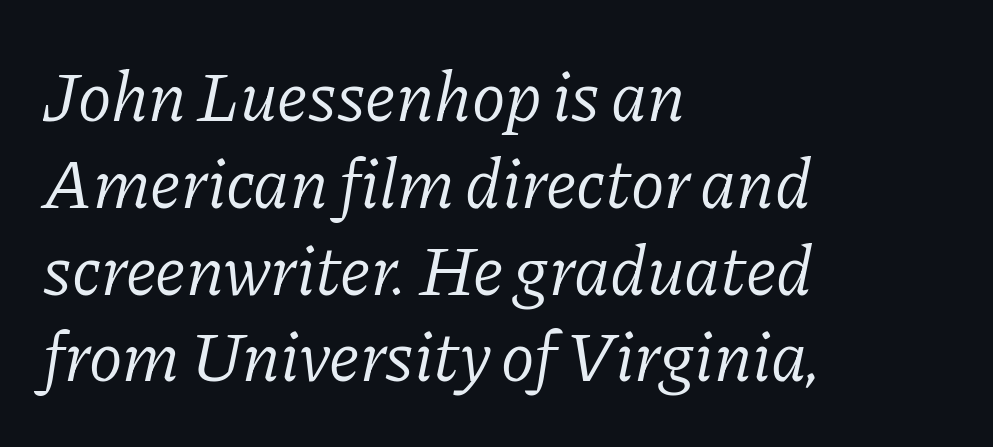
{"serif": "yes", "italic": "yes", "lean": "right", "slant_degrees": 11, "bold": "no", "weight": "light", "width": "normal", "stroke_contrast": "low", "x_height": "medium", "monospaced": "no", "underline": "no", "align": "left", "line_spacing_ratio": 1.24, "letter_spacing": "normal", "letter_spacing_em": 0.0, "glyph_px": 70}
